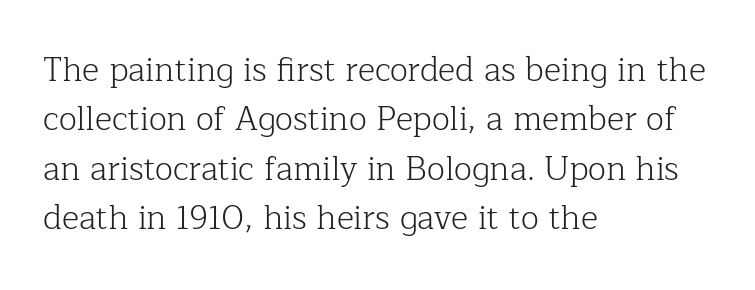
Each letter's strokes conclude with small projecting serifs. Varying glyph widths throughout — classic text-font behaviour. The type sits square on the baseline with zero lean. If you measured baseline to baseline, you'd find a middling distance.
